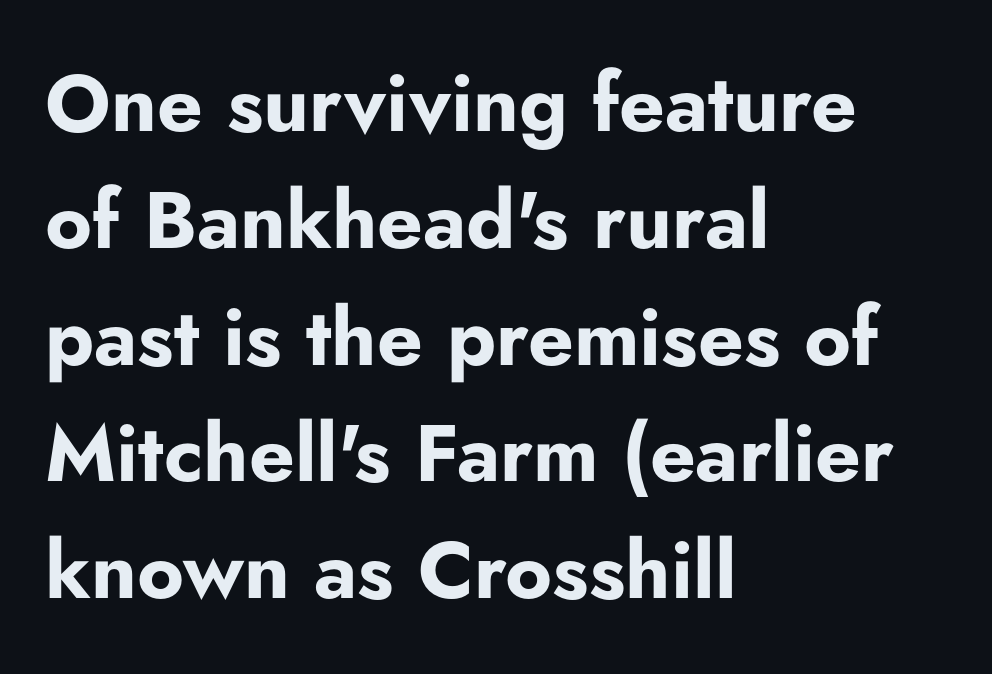
{"serif": "no", "italic": "no", "bold": "yes", "weight": "bold", "width": "normal", "stroke_contrast": "low", "x_height": "small", "monospaced": "no", "underline": "no", "align": "left", "line_spacing": "normal", "line_spacing_ratio": 1.46, "letter_spacing": "normal", "letter_spacing_em": 0.0, "glyph_px": 80}
